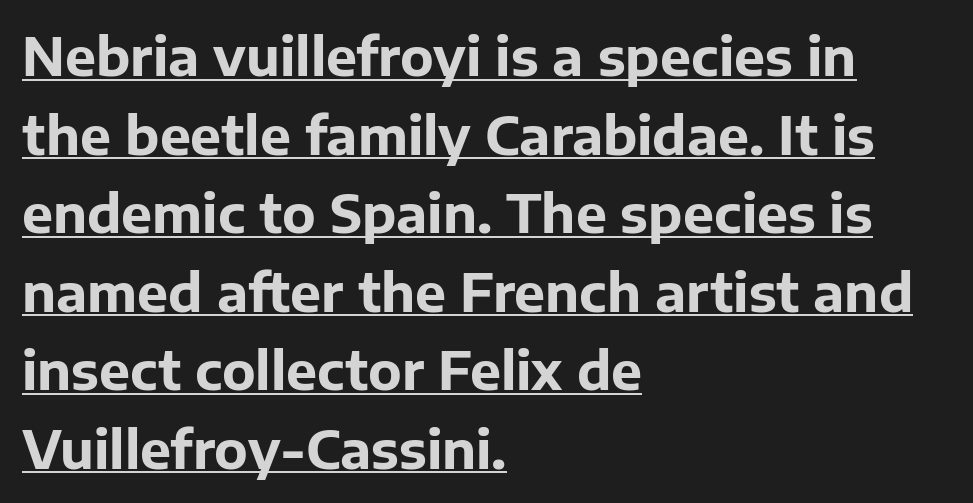
Q: Is the text bold? A: Yes.
Q: Is the text italic (slanted)? A: No, it is upright.
Q: Is the typeface a serif or a sans-serif typeface? A: Sans-serif.
Q: Is the text underlined? A: Yes.
Q: How is the paragraph aligned? A: Left-aligned.
Q: Is the spacing between letters normal or unusually wide? A: Normal.
Q: Is the spacing between lines tight, normal or loose? A: Normal.
Q: Width (condensed, normal, or wide)? A: Normal.
Q: Stroke contrast? A: Low.
Q: x-height? A: Medium.
Q: Monospaced? A: No.
